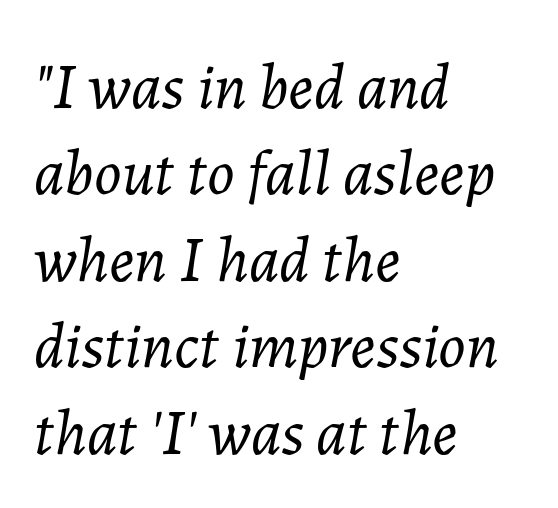
The image shows 64 px light type, italic (leaning right); set left-aligned, normal line spacing (1.35x), normal letter spacing, not underlined; low stroke contrast and a medium x-height.
